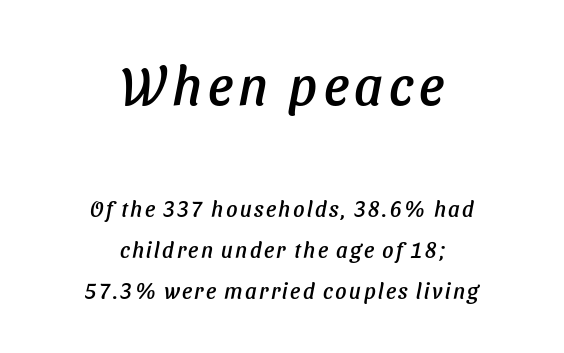
The font's italic variant was chosen for this text. The more generous point size was reserved for the upper chunk. One-word summary of the alignment: center. Type without underlining. Looks like regular typesetting: each glyph gets only the width it needs.
